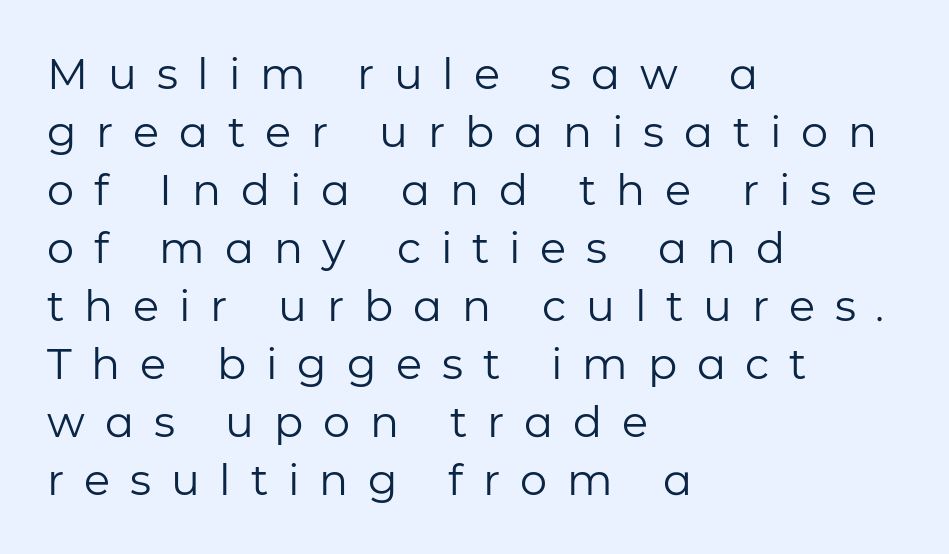
{"serif": "no", "italic": "no", "bold": "no", "weight": "regular", "width": "normal", "stroke_contrast": "low", "x_height": "medium", "monospaced": "no", "underline": "no", "align": "left", "line_spacing": "normal", "line_spacing_ratio": 1.35, "letter_spacing": "wide", "letter_spacing_em": 0.46, "glyph_px": 43}
